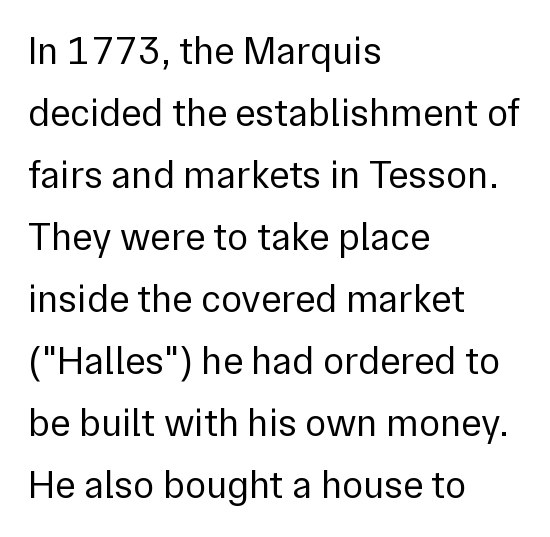
Q: Is the text bold? A: No.
Q: Is the text italic (slanted)? A: No, it is upright.
Q: Is the typeface a serif or a sans-serif typeface? A: Sans-serif.
Q: Is the text underlined? A: No.
Q: How is the paragraph aligned? A: Left-aligned.
Q: Is the spacing between letters normal or unusually wide? A: Normal.
Q: Is the spacing between lines tight, normal or loose? A: Normal.
Q: Width (condensed, normal, or wide)? A: Normal.
Q: x-height? A: Medium.
Q: Monospaced? A: No.
